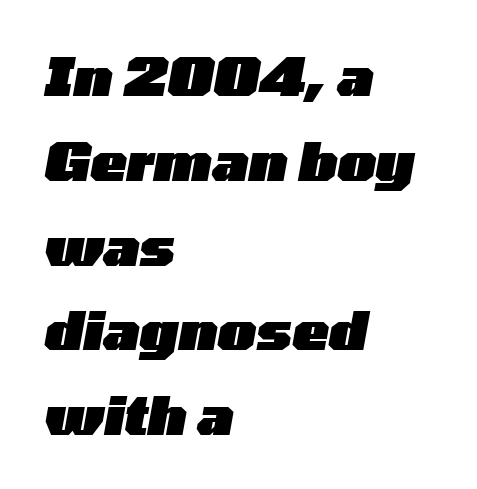
Q: Is the text bold? A: Yes.
Q: Is the text italic (slanted)? A: Yes, it leans right by about 10 degrees.
Q: Is the text underlined? A: No.
Q: How is the paragraph aligned? A: Left-aligned.
Q: Is the spacing between letters normal or unusually wide? A: Normal.
Q: Is the spacing between lines tight, normal or loose? A: Normal.
Q: Width (condensed, normal, or wide)? A: Wide.
Q: Stroke contrast? A: Low.
Q: x-height? A: Medium.
Q: Monospaced? A: No.
